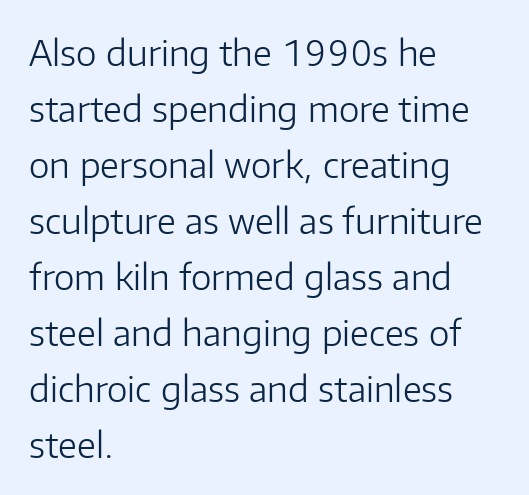
Q: Is the text bold? A: No.
Q: Is the text italic (slanted)? A: No, it is upright.
Q: Is the typeface a serif or a sans-serif typeface? A: Sans-serif.
Q: Is the text underlined? A: No.
Q: How is the paragraph aligned? A: Left-aligned.
Q: Is the spacing between letters normal or unusually wide? A: Normal.
Q: Is the spacing between lines tight, normal or loose? A: Normal.
Q: Width (condensed, normal, or wide)? A: Normal.
Q: Stroke contrast? A: Low.
Q: x-height? A: Medium.
Q: Monospaced? A: No.
